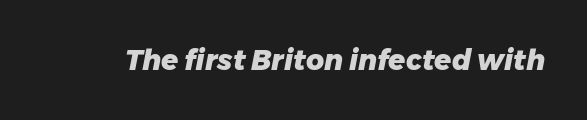
Q: Is the text bold? A: Yes.
Q: Is the text italic (slanted)? A: Yes, it leans right by about 11 degrees.
Q: Is the text underlined? A: No.
Q: Is the spacing between letters normal or unusually wide? A: Normal.
Q: Width (condensed, normal, or wide)? A: Normal.
Q: Stroke contrast? A: Low.
Q: x-height? A: Medium.
Q: Monospaced? A: No.
